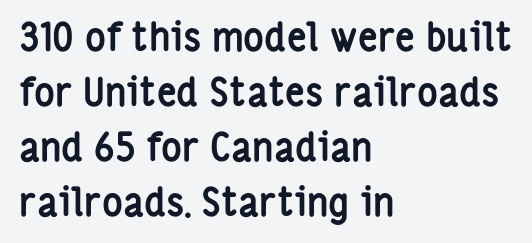
Q: Is the text bold? A: Yes.
Q: Is the text italic (slanted)? A: No, it is upright.
Q: Is the typeface a serif or a sans-serif typeface? A: Sans-serif.
Q: Is the text underlined? A: No.
Q: How is the paragraph aligned? A: Left-aligned.
Q: Is the spacing between letters normal or unusually wide? A: Normal.
Q: Is the spacing between lines tight, normal or loose? A: Normal.
Q: Width (condensed, normal, or wide)? A: Condensed.
Q: Stroke contrast? A: Low.
Q: x-height? A: Medium.
Q: Monospaced? A: No.
